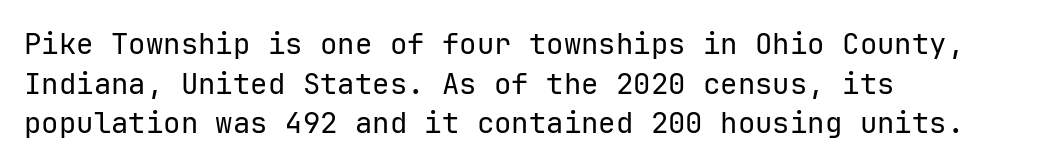
The strokes carry an ordinary text weight at most. Nope, not italic — everything's standing straight. Nope, no serifs anywhere on these letters. The leading is moderate, giving the passage an even texture. In CSS terms this would be text-align: left. The area under the type is left untouched.
